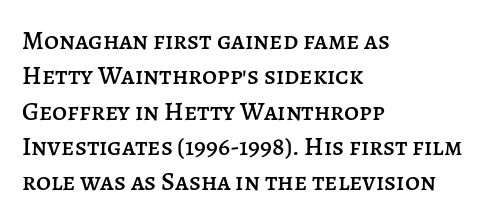
The image shows 26 px text type, upright; set left-aligned, normal line spacing (1.36x), normal letter spacing, not underlined.
